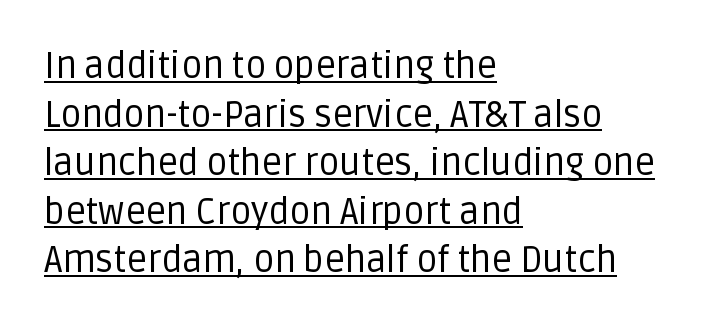
Q: Is the text bold? A: No.
Q: Is the text italic (slanted)? A: No, it is upright.
Q: Is the typeface a serif or a sans-serif typeface? A: Sans-serif.
Q: Is the text underlined? A: Yes.
Q: How is the paragraph aligned? A: Left-aligned.
Q: Is the spacing between letters normal or unusually wide? A: Normal.
Q: Is the spacing between lines tight, normal or loose? A: Normal.
Q: Width (condensed, normal, or wide)? A: Normal.
Q: Stroke contrast? A: Low.
Q: x-height? A: Large.
Q: Monospaced? A: No.
